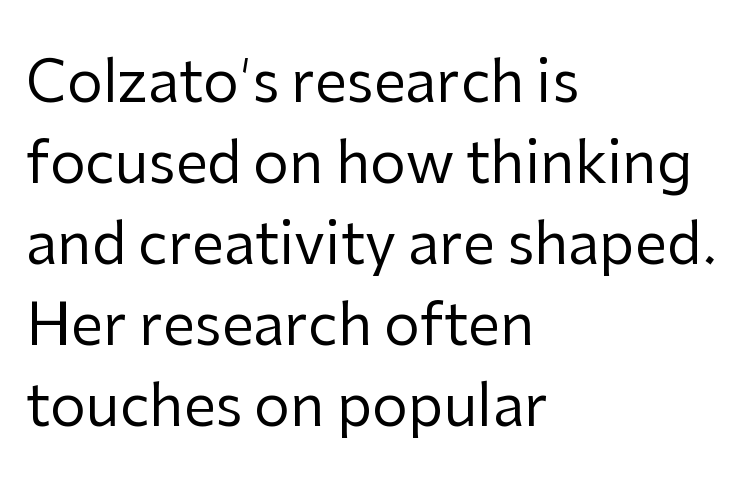
Q: Is the text bold? A: No.
Q: Is the text italic (slanted)? A: No, it is upright.
Q: Is the typeface a serif or a sans-serif typeface? A: Sans-serif.
Q: Is the text underlined? A: No.
Q: How is the paragraph aligned? A: Left-aligned.
Q: Is the spacing between letters normal or unusually wide? A: Normal.
Q: Is the spacing between lines tight, normal or loose? A: Normal.
Q: Width (condensed, normal, or wide)? A: Normal.
Q: Stroke contrast? A: Low.
Q: x-height? A: Medium.
Q: Monospaced? A: No.
